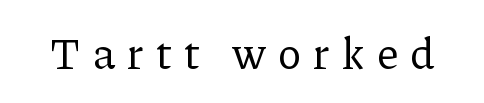
{"serif": "yes", "italic": "no", "bold": "no", "weight": "regular", "width": "normal", "stroke_contrast": "low", "x_height": "medium", "monospaced": "no", "underline": "no", "letter_spacing": "wide", "letter_spacing_em": 0.29, "glyph_px": 44}
